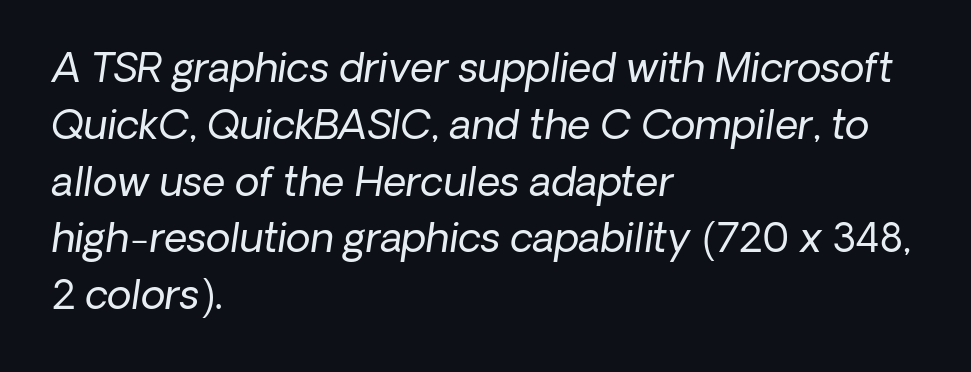
The image shows 40 px regular-weight type, italic (leaning right); set left-aligned, normal line spacing (1.42x), normal letter spacing, not underlined; low stroke contrast and a medium x-height.
